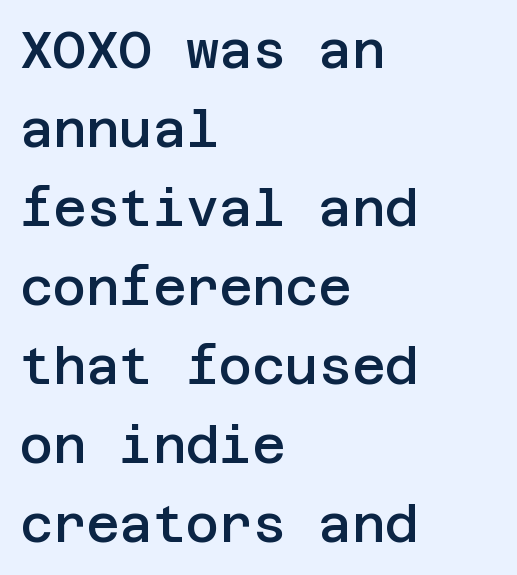
Q: Is the text bold? A: Semi-bold.
Q: Is the text italic (slanted)? A: No, it is upright.
Q: Is the typeface a serif or a sans-serif typeface? A: Sans-serif.
Q: Is the text underlined? A: No.
Q: How is the paragraph aligned? A: Left-aligned.
Q: Is the spacing between letters normal or unusually wide? A: Normal.
Q: Is the spacing between lines tight, normal or loose? A: Normal.
Q: Width (condensed, normal, or wide)? A: Normal.
Q: Stroke contrast? A: Low.
Q: x-height? A: Large.
